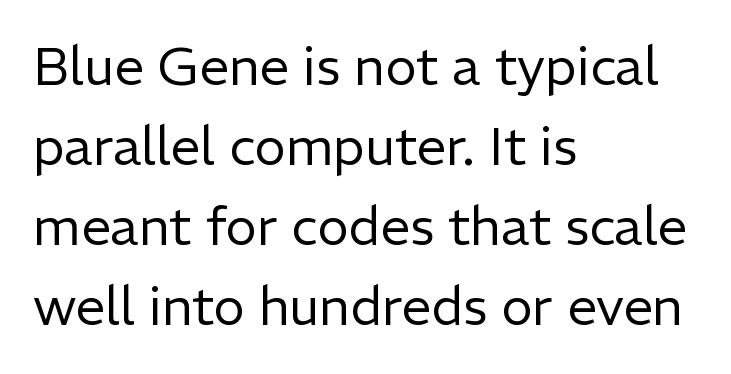
The image shows 53 px regular-weight sans-serif type, upright; set left-aligned, normal line spacing (1.51x), normal letter spacing, not underlined; low stroke contrast and a medium x-height.
